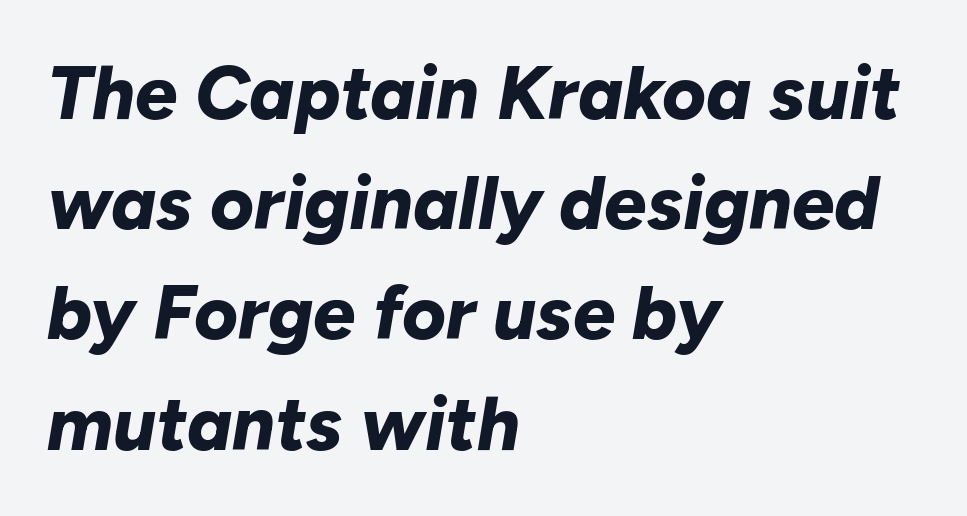
The image shows 75 px bold type, italic (leaning right); set left-aligned, normal line spacing (1.47x), normal letter spacing, not underlined; low stroke contrast and a medium x-height.
